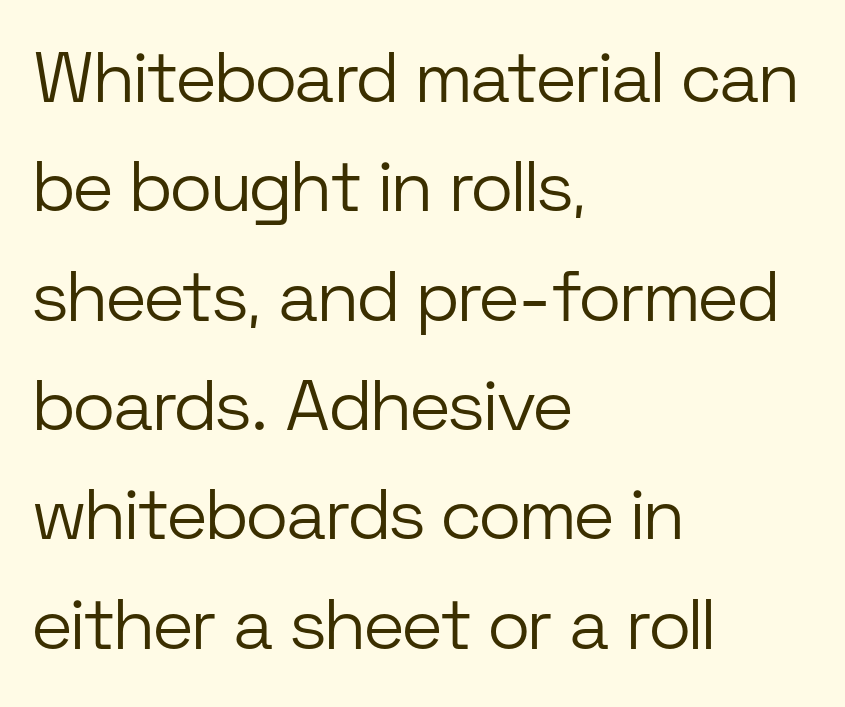
Counters stay open thanks to moderate or lighter strokes. The gaps between neighbouring characters are ordinary and unremarkable. The area under the type is left untouched. Varying glyph widths throughout — classic text-font behaviour. Posture: straight, roman, zero tilt. The block of text has a typical density, with ordinary space between rows.
